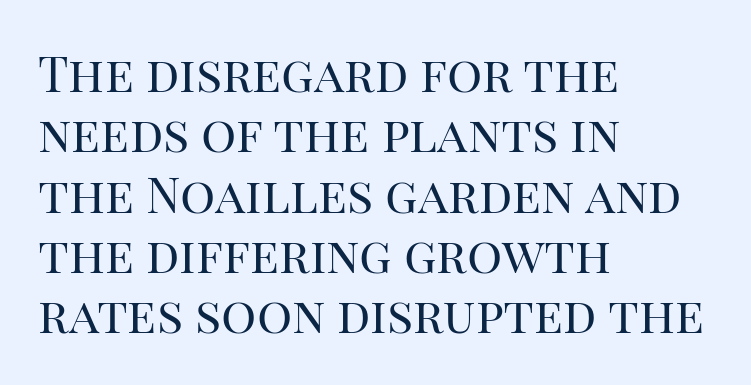
{"serif": "yes", "italic": "no", "bold": "no", "weight": "regular", "width": "normal", "stroke_contrast": "high", "x_height": "large", "monospaced": "no", "underline": "no", "align": "left", "line_spacing_ratio": 1.23, "letter_spacing": "normal", "letter_spacing_em": 0.0, "glyph_px": 49}
